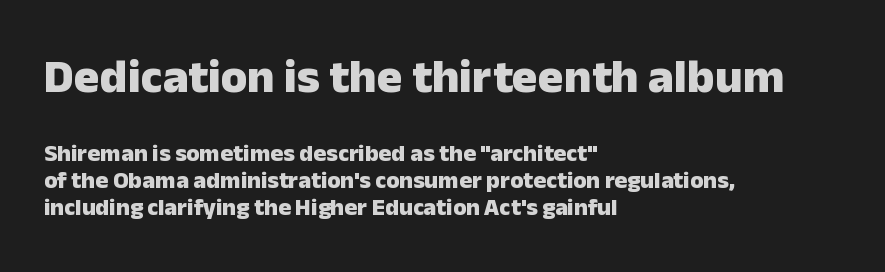
The image shows 48 px heavy sans-serif type, upright; set left-aligned, tight line spacing (1.13x), normal letter spacing, not underlined; the first (top) block is 2.0x larger; low stroke contrast and a medium x-height.
